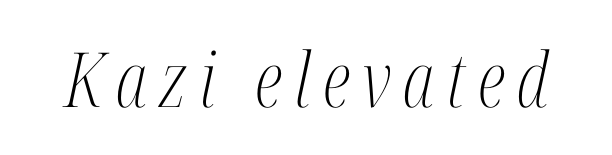
Q: Is the text bold? A: No.
Q: Is the text italic (slanted)? A: Yes, it leans right by about 12 degrees.
Q: Is the typeface a serif or a sans-serif typeface? A: Serif.
Q: Is the text underlined? A: No.
Q: Width (condensed, normal, or wide)? A: Condensed.
Q: Stroke contrast? A: Medium.
Q: x-height? A: Medium.
Q: Monospaced? A: No.
